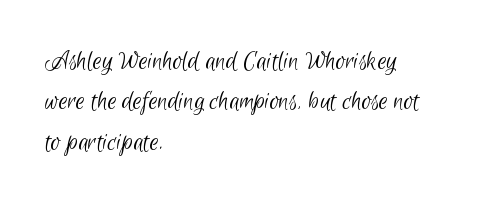
Q: Is the text bold? A: No.
Q: Is the typeface a serif or a sans-serif typeface? A: Sans-serif.
Q: Is the text underlined? A: No.
Q: How is the paragraph aligned? A: Left-aligned.
Q: Is the spacing between letters normal or unusually wide? A: Normal.
Q: Is the spacing between lines tight, normal or loose? A: Normal.
Q: Width (condensed, normal, or wide)? A: Condensed.
Q: Stroke contrast? A: Low.
Q: x-height? A: Small.
Q: Monospaced? A: No.
